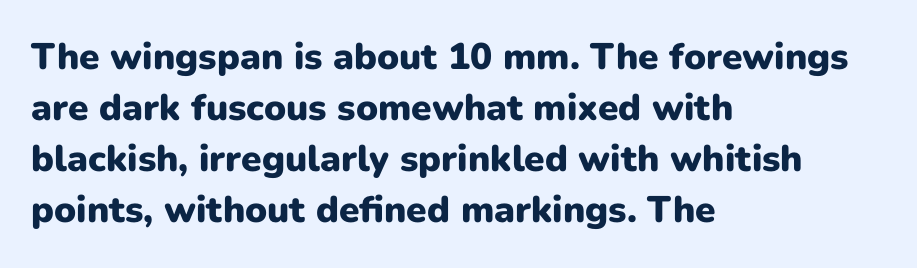
{"serif": "no", "italic": "no", "bold": "yes", "weight": "heavy", "width": "normal", "stroke_contrast": "low", "x_height": "medium", "monospaced": "no", "underline": "no", "align": "left", "line_spacing": "normal", "line_spacing_ratio": 1.38, "letter_spacing": "normal", "letter_spacing_em": 0.0, "glyph_px": 37}
